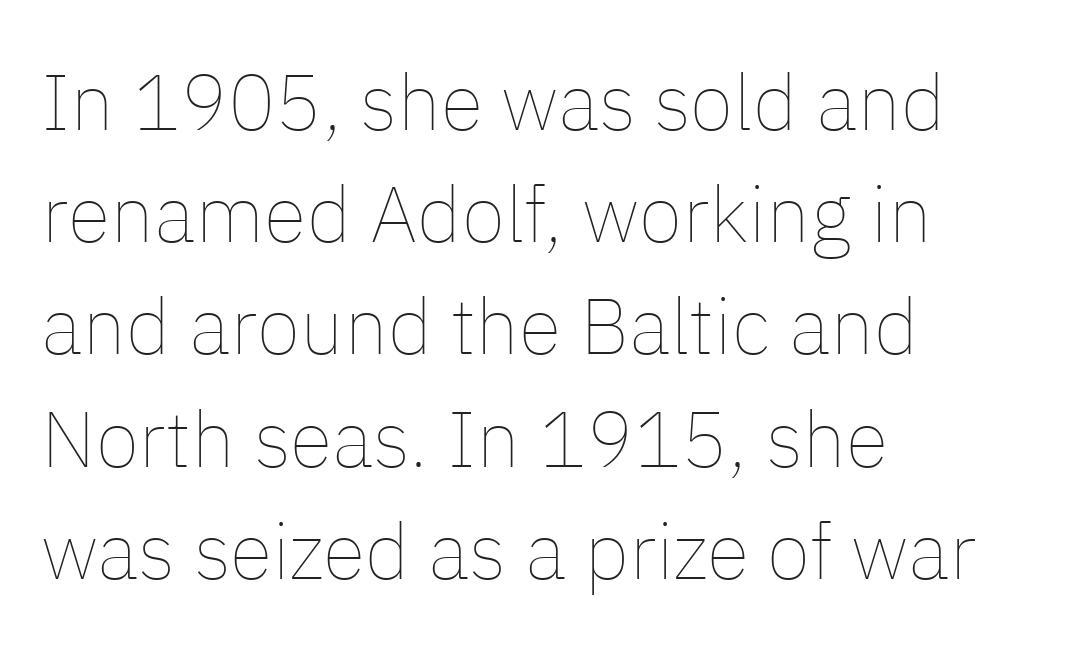
{"italic": "no", "bold": "no", "weight": "thin", "width": "normal", "stroke_contrast": "low", "x_height": "medium", "monospaced": "no", "underline": "no", "align": "left", "line_spacing": "normal", "line_spacing_ratio": 1.42, "letter_spacing": "normal", "letter_spacing_em": 0.0, "glyph_px": 79}
